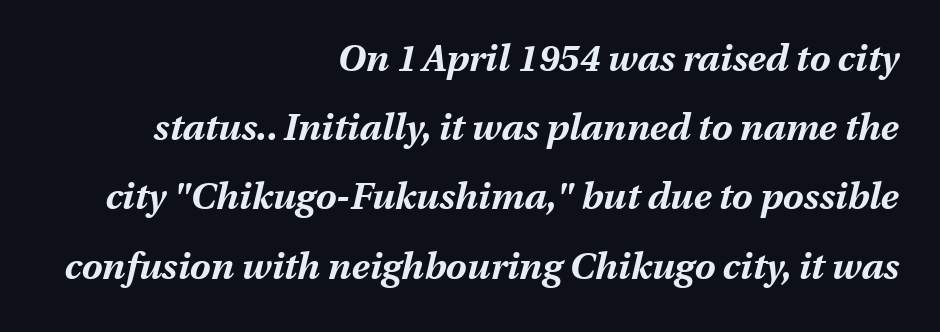
{"italic": "yes", "lean": "right", "slant_degrees": 13, "bold": "yes", "weight": "bold", "width": "normal", "stroke_contrast": "medium", "x_height": "medium", "monospaced": "no", "underline": "no", "align": "right", "line_spacing_ratio": 1.87, "letter_spacing": "normal", "letter_spacing_em": 0.0, "glyph_px": 37}
